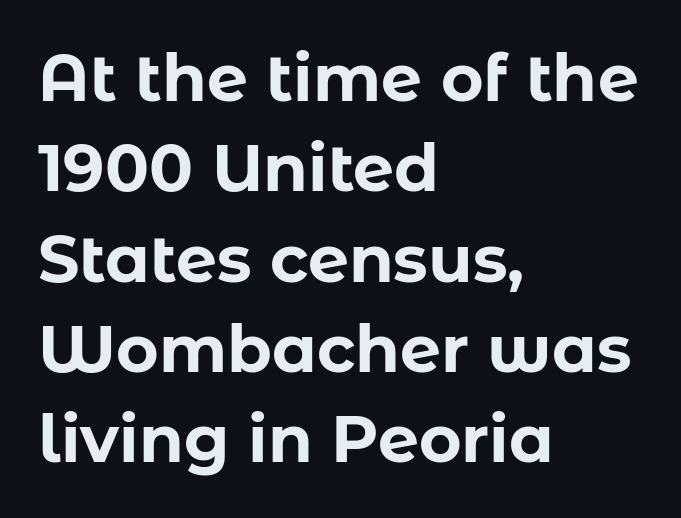
Typesetter's note: full bold, strokes at maximum text heaviness. The typeface chosen for these lines omits serifs. Descender tails drop into unmarked territory. Characters follow at the spacing the type designer built in.
